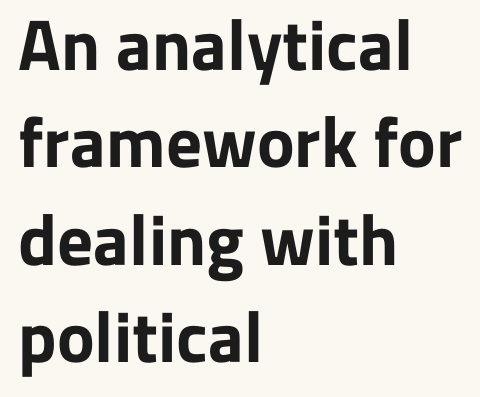
Q: Is the text bold? A: Yes.
Q: Is the text italic (slanted)? A: No, it is upright.
Q: Is the typeface a serif or a sans-serif typeface? A: Sans-serif.
Q: Is the text underlined? A: No.
Q: How is the paragraph aligned? A: Left-aligned.
Q: Is the spacing between letters normal or unusually wide? A: Normal.
Q: Is the spacing between lines tight, normal or loose? A: Normal.
Q: Width (condensed, normal, or wide)? A: Normal.
Q: Stroke contrast? A: Low.
Q: x-height? A: Medium.
Q: Monospaced? A: No.
